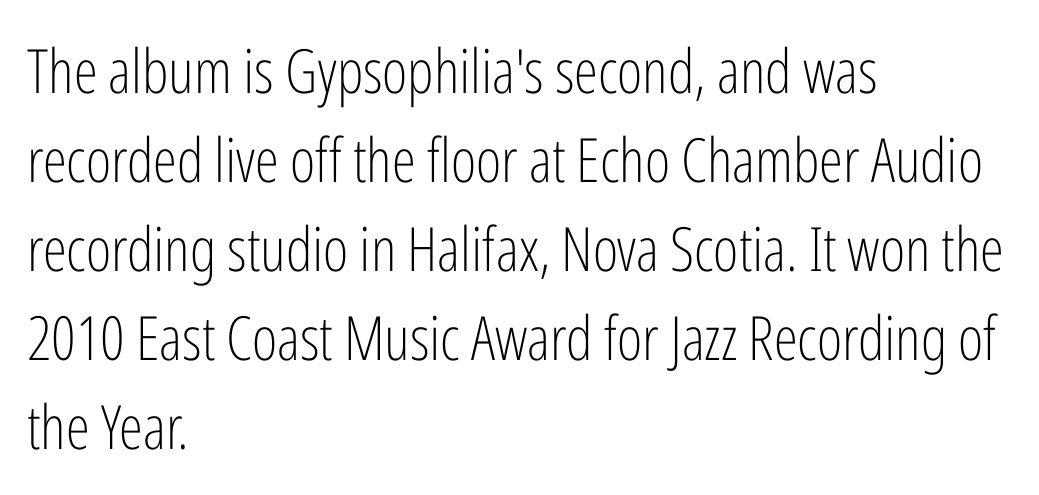
The image shows 61 px light, condensed sans-serif type, upright; set left-aligned, normal line spacing (1.46x), normal letter spacing, not underlined; low stroke contrast and a medium x-height.
